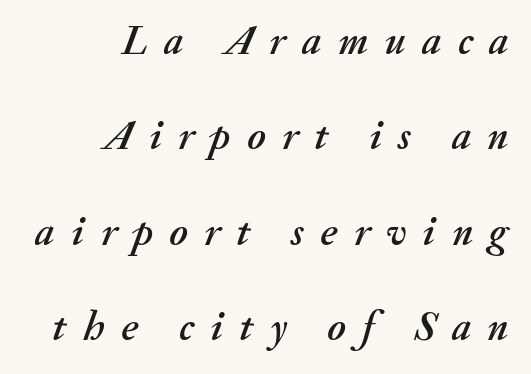
Q: Is the text italic (slanted)? A: Yes, it leans right by about 20 degrees.
Q: Is the text underlined? A: No.
Q: How is the paragraph aligned? A: Right-aligned.
Q: Is the spacing between letters normal or unusually wide? A: Unusually wide.
Q: Is the spacing between lines tight, normal or loose? A: Loose.
Q: Width (condensed, normal, or wide)? A: Normal.
Q: Stroke contrast? A: Medium.
Q: x-height? A: Small.
Q: Monospaced? A: No.
